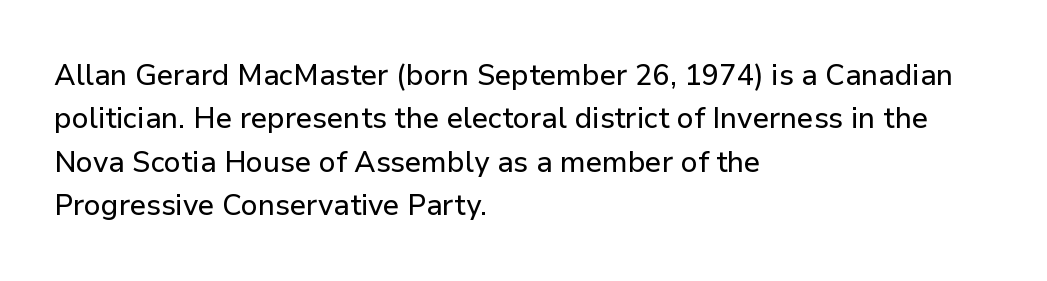
Looks like regular typesetting: each glyph gets only the width it needs. Clear beneath every line of the passage. This sample uses a sans-serif face. The leading is moderate, giving the passage an even texture. Tracking value appears to be zero — textbook default spacing.
